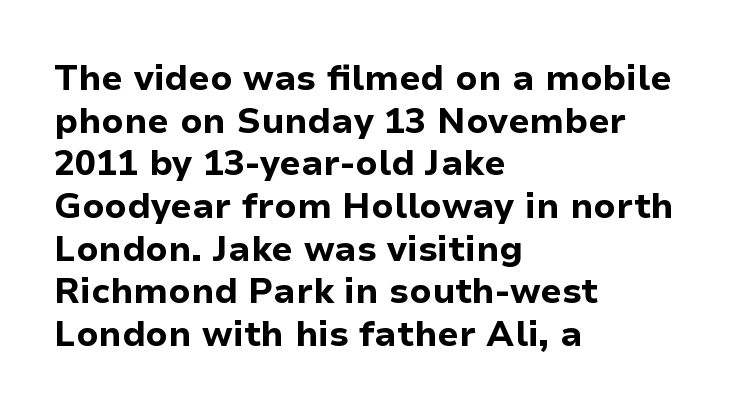
The image shows 35 px bold sans-serif type, upright; set left-aligned, line spacing 1.22x, normal letter spacing, not underlined; low stroke contrast and a medium x-height.
